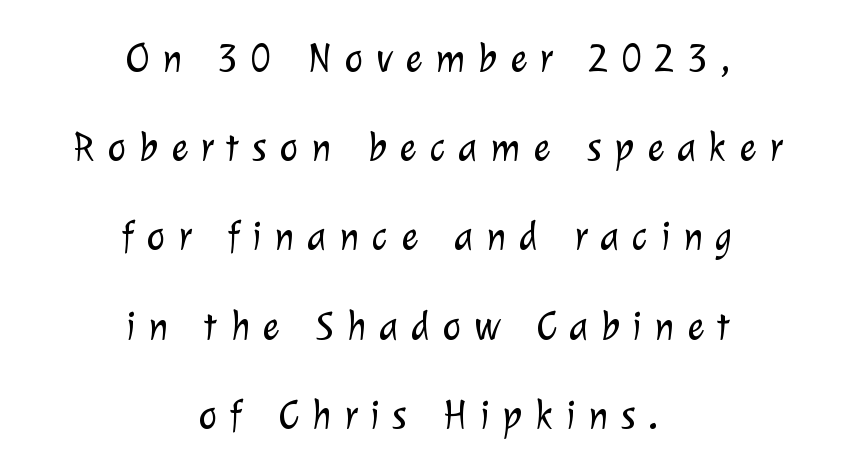
{"serif": "no", "bold": "no", "weight": "light", "width": "normal", "stroke_contrast": "low", "x_height": "medium", "monospaced": "no", "underline": "no", "align": "center", "line_spacing": "loose", "line_spacing_ratio": 2.23, "letter_spacing": "wide", "letter_spacing_em": 0.32, "glyph_px": 40}
